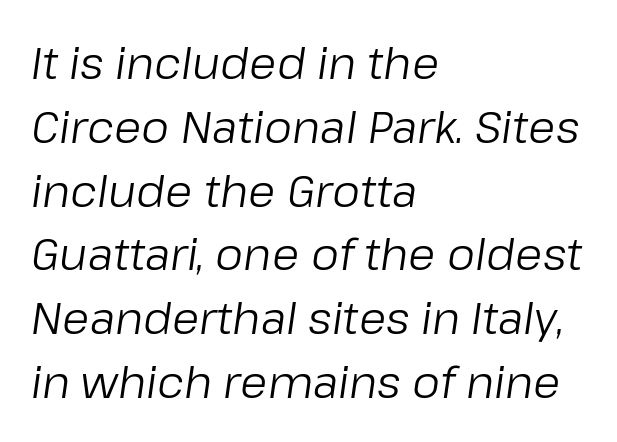
The string is rendered with underlining switched off. This sample has the flowing, uneven cadence of proportional lettering. Caption: standard tracking, unaltered. Leading: standard.
